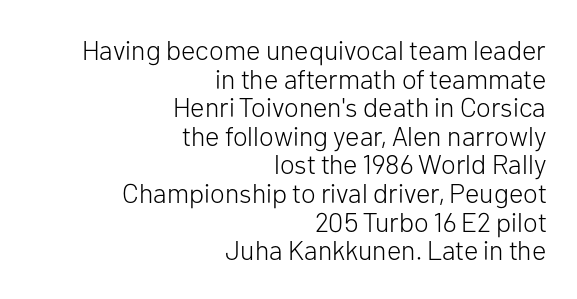
Lines of text with bare space underneath. Spacing between characters is what you'd get straight out of the box. Nope, not italic — everything's standing straight. The leading is snug, giving the passage a crowded texture. This is not heavy type; no bold has been used. The ragged edge is on the left, which tells us the setting is flush right.
